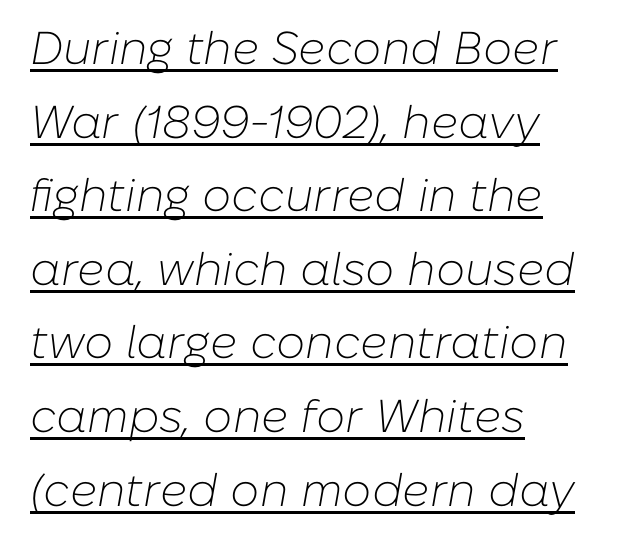
The image shows 46 px light type, italic (leaning right); set left-aligned, normal line spacing (1.6x), normal letter spacing, underlined; low stroke contrast and a medium x-height.
